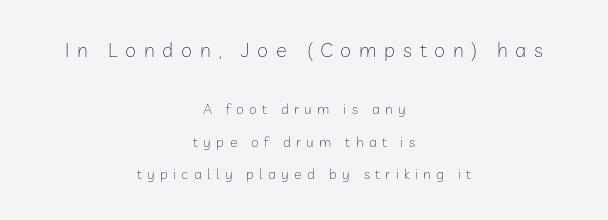
{"italic": "no", "bold": "no", "underline": "no", "align": "center", "line_spacing": "loose", "line_spacing_ratio": 2.34, "letter_spacing": "wide", "letter_spacing_em": 0.39, "larger_block": "first", "size_ratio": 1.43, "glyph_px": 20}
